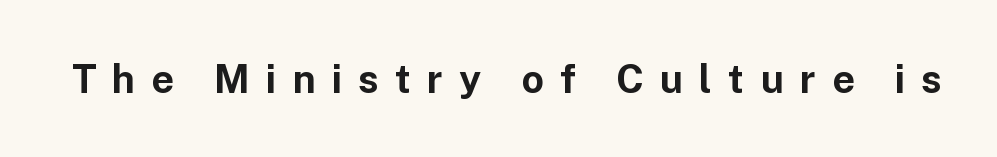
{"serif": "no", "italic": "no", "bold": "yes", "weight": "bold", "width": "normal", "stroke_contrast": "low", "x_height": "medium", "monospaced": "no", "underline": "no", "letter_spacing": "wide", "letter_spacing_em": 0.41, "glyph_px": 39}
